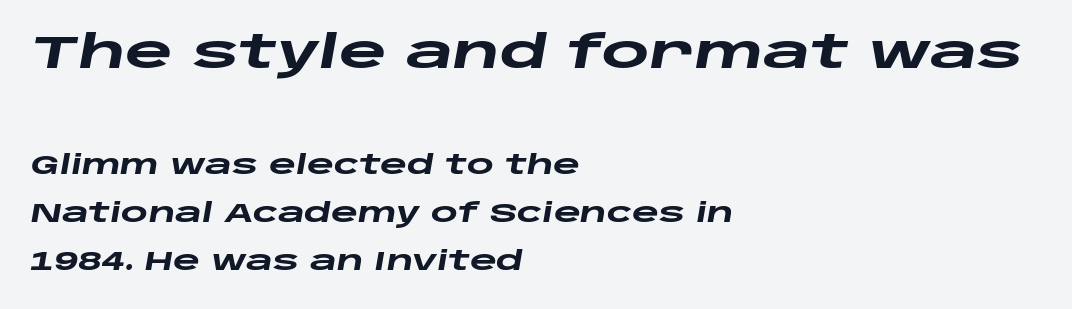
{"italic": "yes", "lean": "right", "slant_degrees": 10, "bold": "yes", "weight": "heavy", "width": "wide", "stroke_contrast": "low", "x_height": "large", "monospaced": "no", "underline": "no", "align": "left", "line_spacing_ratio": 1.85, "letter_spacing": "normal", "letter_spacing_em": 0.0, "larger_block": "first", "size_ratio": 1.77, "glyph_px": 46}
